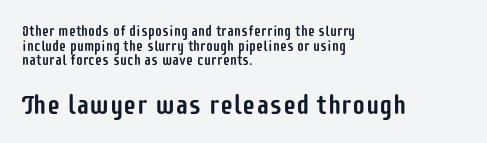
The image shows 27 px text type, upright; set left-aligned, tight line spacing (1.05x), normal letter spacing, not underlined; the second (bottom) block is 1.93x larger.
